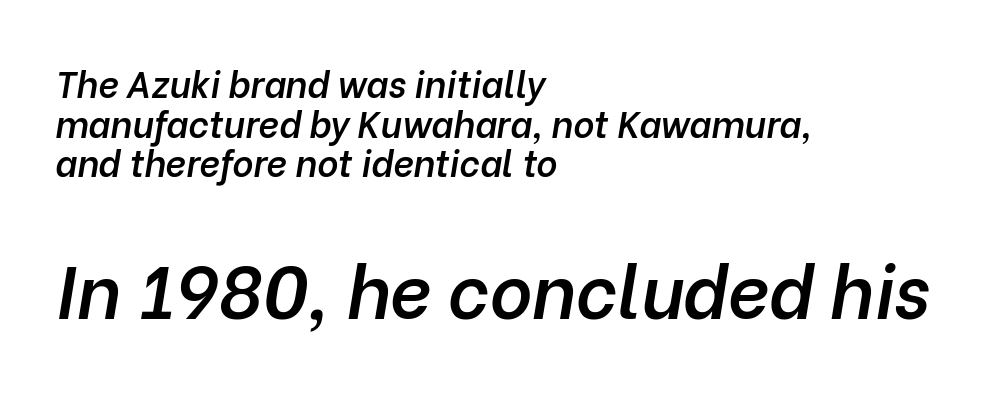
Q: Is the text bold? A: Semi-bold.
Q: Is the text italic (slanted)? A: Yes, it leans right by about 10 degrees.
Q: Is the text underlined? A: No.
Q: How is the paragraph aligned? A: Left-aligned.
Q: Is the spacing between letters normal or unusually wide? A: Normal.
Q: Is the spacing between lines tight, normal or loose? A: Tight.
Q: Which block of text is set in a larger size, the first (top) or the second (bottom)? A: The second (bottom) one.
Q: Width (condensed, normal, or wide)? A: Normal.
Q: Stroke contrast? A: Low.
Q: x-height? A: Medium.
Q: Monospaced? A: No.
